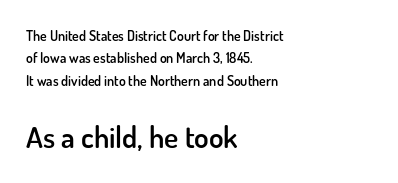
Q: Is the text bold? A: Semi-bold.
Q: Is the text italic (slanted)? A: No, it is upright.
Q: Is the typeface a serif or a sans-serif typeface? A: Sans-serif.
Q: Is the text underlined? A: No.
Q: How is the paragraph aligned? A: Left-aligned.
Q: Is the spacing between letters normal or unusually wide? A: Normal.
Q: Is the spacing between lines tight, normal or loose? A: Normal.
Q: Which block of text is set in a larger size, the first (top) or the second (bottom)? A: The second (bottom) one.
Q: Width (condensed, normal, or wide)? A: Normal.
Q: Stroke contrast? A: Low.
Q: x-height? A: Small.
Q: Monospaced? A: No.
